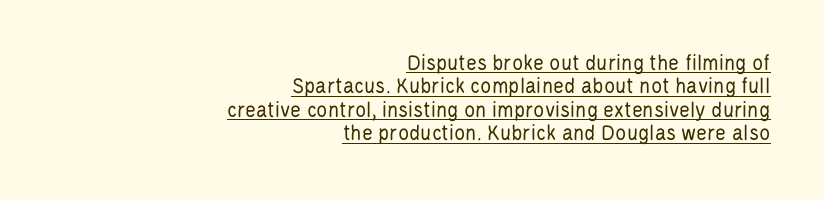
Right-aligned paragraph, ragged on the left. Underline: present. The passage shown stacks its lines with hardly any gap. The strokes carry an ordinary text weight at most.
